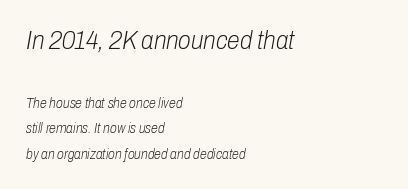
{"italic": "yes", "lean": "right", "slant_degrees": 10, "bold": "no", "underline": "no", "align": "left", "line_spacing_ratio": 1.84, "letter_spacing": "normal", "letter_spacing_em": 0.0, "larger_block": "first", "size_ratio": 1.86, "glyph_px": 26}
